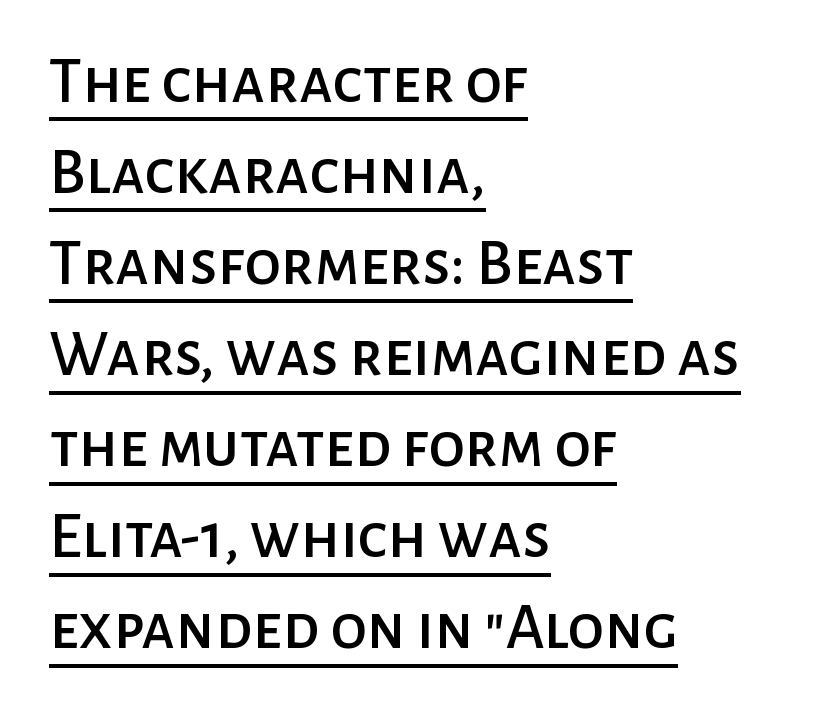
{"serif": "no", "italic": "no", "width": "normal", "stroke_contrast": "low", "x_height": "medium", "monospaced": "no", "underline": "yes", "align": "left", "line_spacing": "normal", "line_spacing_ratio": 1.38, "letter_spacing": "normal", "letter_spacing_em": 0.0, "glyph_px": 66}
